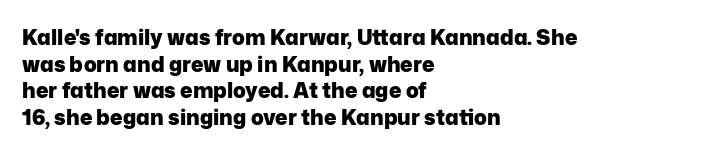
{"italic": "no", "bold": "yes", "underline": "no", "align": "left", "line_spacing": "normal", "line_spacing_ratio": 1.27, "letter_spacing": "normal", "letter_spacing_em": 0.0, "glyph_px": 21}
